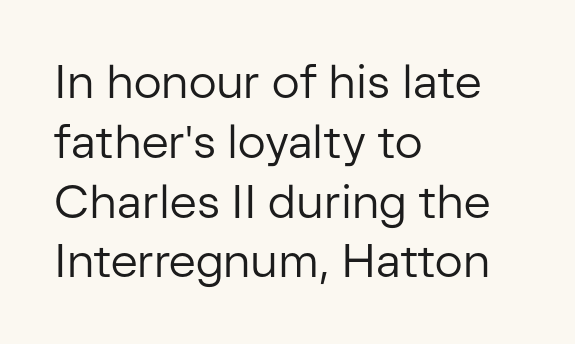
{"serif": "no", "italic": "no", "bold": "no", "weight": "regular", "width": "normal", "stroke_contrast": "low", "x_height": "medium", "monospaced": "no", "underline": "no", "align": "left", "line_spacing": "normal", "line_spacing_ratio": 1.3, "letter_spacing": "normal", "letter_spacing_em": 0.0, "glyph_px": 46}
